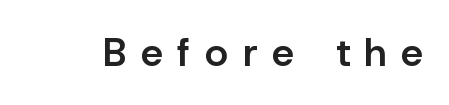
Letters rest on an invisible, unmarked baseline. Do the characters align in a grid? No, the font is proportional. Bold? Not quite — semibold, heavier than regular but stopping short. The type sits square on the baseline with zero lean. Observe the absence of serifs on each vertical stroke in this sample.
